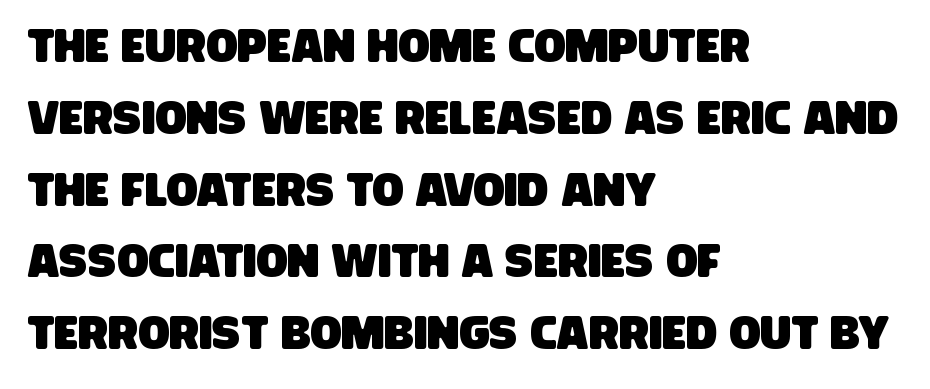
{"serif": "no", "width": "condensed", "stroke_contrast": "low", "x_height": "large", "monospaced": "no", "underline": "no", "align": "left", "line_spacing": "normal", "line_spacing_ratio": 1.56, "letter_spacing": "normal", "letter_spacing_em": 0.0, "glyph_px": 46}
